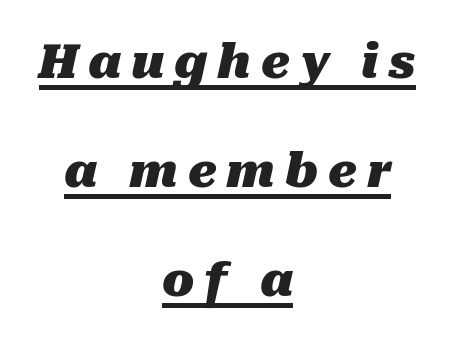
{"italic": "yes", "lean": "right", "slant_degrees": 10, "bold": "yes", "weight": "heavy", "width": "normal", "stroke_contrast": "medium", "x_height": "medium", "monospaced": "no", "underline": "yes", "align": "center", "line_spacing": "loose", "line_spacing_ratio": 2.32, "letter_spacing": "wide", "letter_spacing_em": 0.21, "glyph_px": 47}
